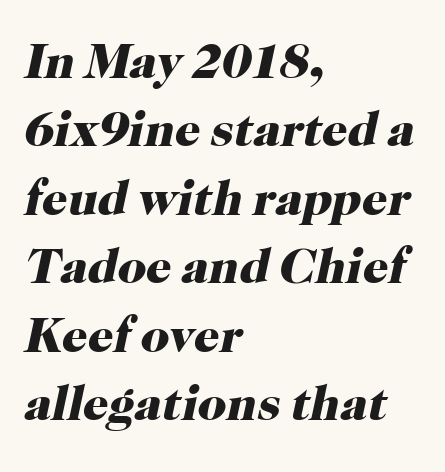
{"serif": "yes", "italic": "yes", "lean": "right", "slant_degrees": 12, "bold": "yes", "weight": "heavy", "width": "normal", "stroke_contrast": "high", "x_height": "medium", "monospaced": "no", "underline": "no", "align": "left", "line_spacing": "normal", "line_spacing_ratio": 1.37, "letter_spacing": "normal", "letter_spacing_em": 0.0, "glyph_px": 50}
